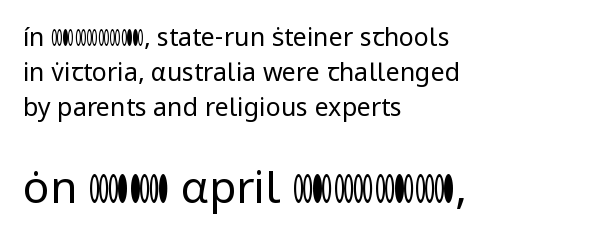
{"serif": "no", "italic": "no", "bold": "no", "weight": "regular", "width": "normal", "stroke_contrast": "low", "x_height": "medium", "monospaced": "no", "underline": "no", "align": "left", "line_spacing": "normal", "line_spacing_ratio": 1.4, "letter_spacing": "normal", "letter_spacing_em": 0.0, "larger_block": "second", "size_ratio": 1.76, "glyph_px": 44}
